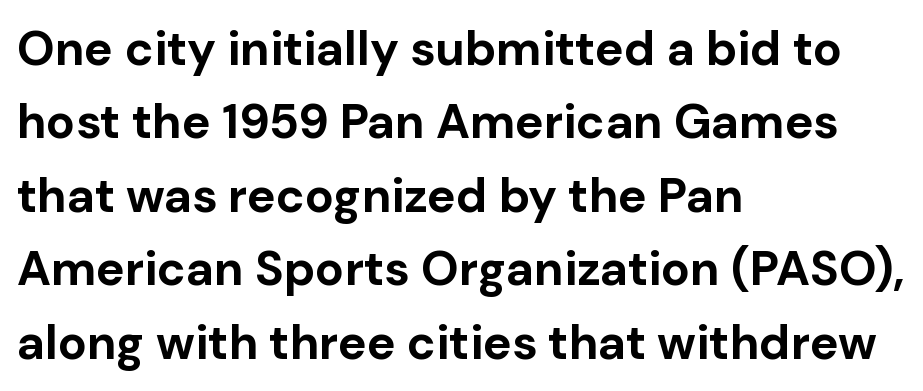
Q: Is the text bold? A: Yes.
Q: Is the text italic (slanted)? A: No, it is upright.
Q: Is the typeface a serif or a sans-serif typeface? A: Sans-serif.
Q: Is the text underlined? A: No.
Q: How is the paragraph aligned? A: Left-aligned.
Q: Is the spacing between letters normal or unusually wide? A: Normal.
Q: Is the spacing between lines tight, normal or loose? A: Normal.
Q: Width (condensed, normal, or wide)? A: Normal.
Q: Stroke contrast? A: Low.
Q: x-height? A: Medium.
Q: Monospaced? A: No.
